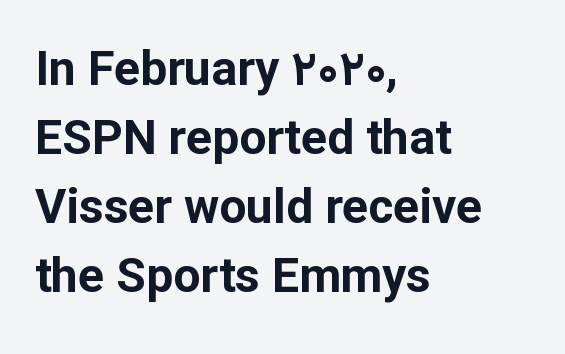
Q: Is the text bold? A: Yes.
Q: Is the text italic (slanted)? A: No, it is upright.
Q: Is the typeface a serif or a sans-serif typeface? A: Sans-serif.
Q: Is the text underlined? A: No.
Q: How is the paragraph aligned? A: Left-aligned.
Q: Is the spacing between letters normal or unusually wide? A: Normal.
Q: Is the spacing between lines tight, normal or loose? A: Normal.
Q: Width (condensed, normal, or wide)? A: Normal.
Q: Stroke contrast? A: Low.
Q: x-height? A: Medium.
Q: Monospaced? A: No.
